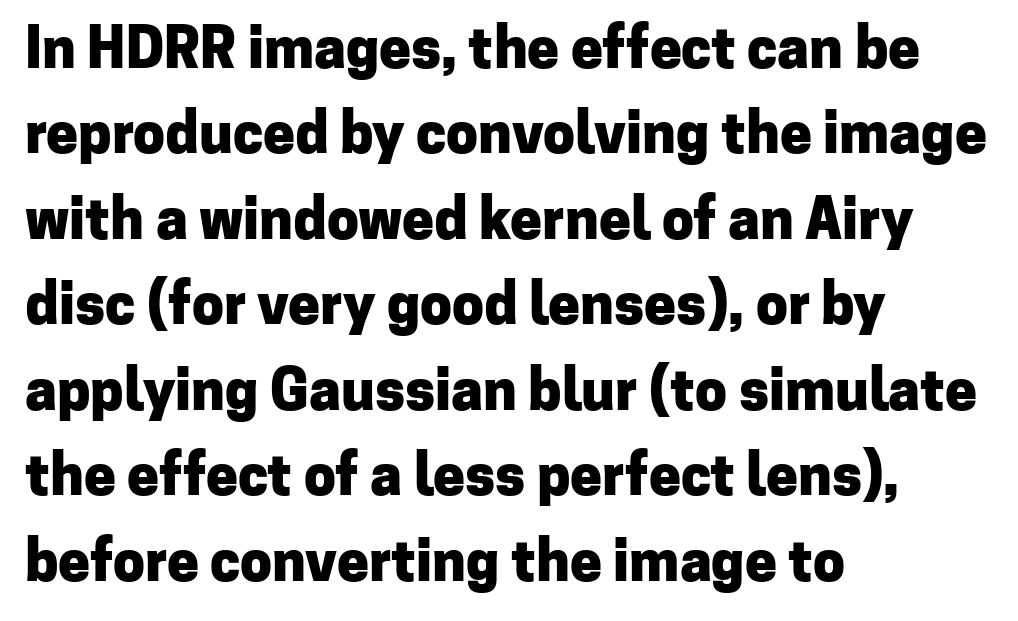
The image shows 57 px heavy sans-serif type, upright; set left-aligned, normal line spacing (1.5x), normal letter spacing, not underlined; low stroke contrast and a medium x-height.
